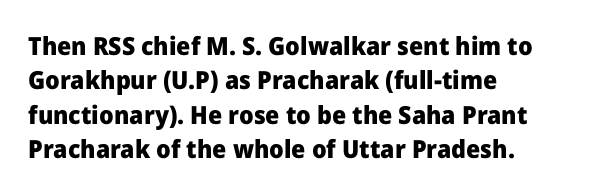
Plain, unruled lines of type. Italic: no, the glyphs are upright roman. The face used here has the dense, thick strokes of a bold. Compared with typical paragraphs, the rows here are spaced about the same. The paragraph has a hard left edge and a soft right edge. Here the glyphs are tracked normally, forming tight word shapes.
